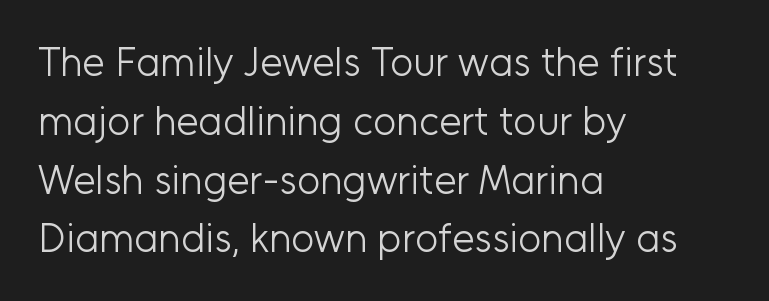
The image shows 40 px light sans-serif type, upright; set left-aligned, normal line spacing (1.47x), normal letter spacing, not underlined; low stroke contrast and a medium x-height.
